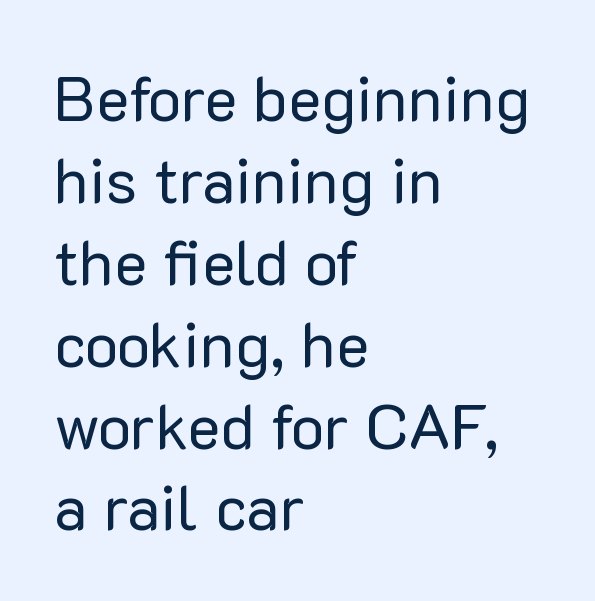
Varying glyph widths throughout — classic text-font behaviour. No extra ink here — the face is not bold. Every character sits straight up, as roman type does. Notice how descenders clear the ascenders below comfortably — that's standard leading. The space beneath each line is pristine and unruled. The lines are quadded left.
